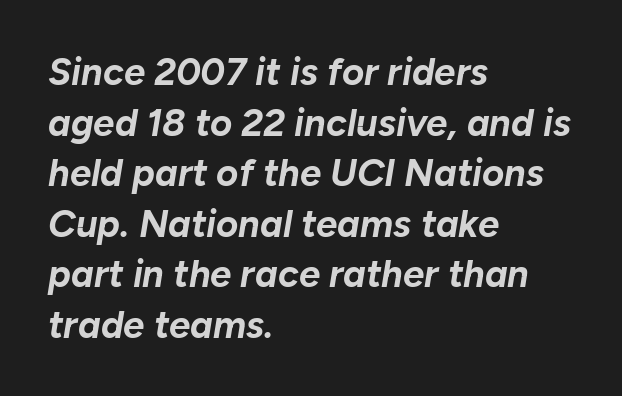
Leading matches the norm, producing a regular column. Left-aligned paragraph, ragged on the right. Bare-footed words on every line. Think of a printed novel: that variable character pitch is what you see here. Bold? Absolutely — the strokes are thick and heavy.
